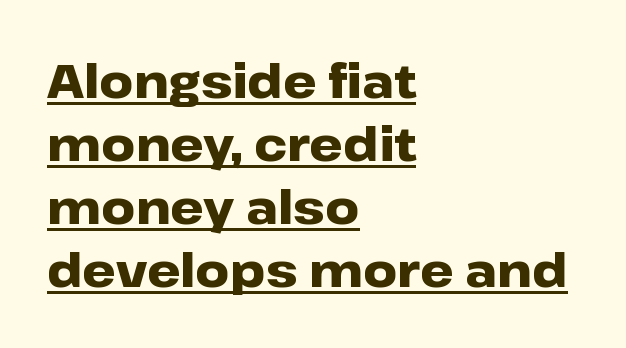
You could call the tracking neutral — neither tight nor loose. Each glyph is drawn with heavy, bold strokes. Ordinary non-slanted type is in use. Check where the strokes stop: nothing finishes them off — pure sans. Notice how a bar underscores the lettering throughout.
